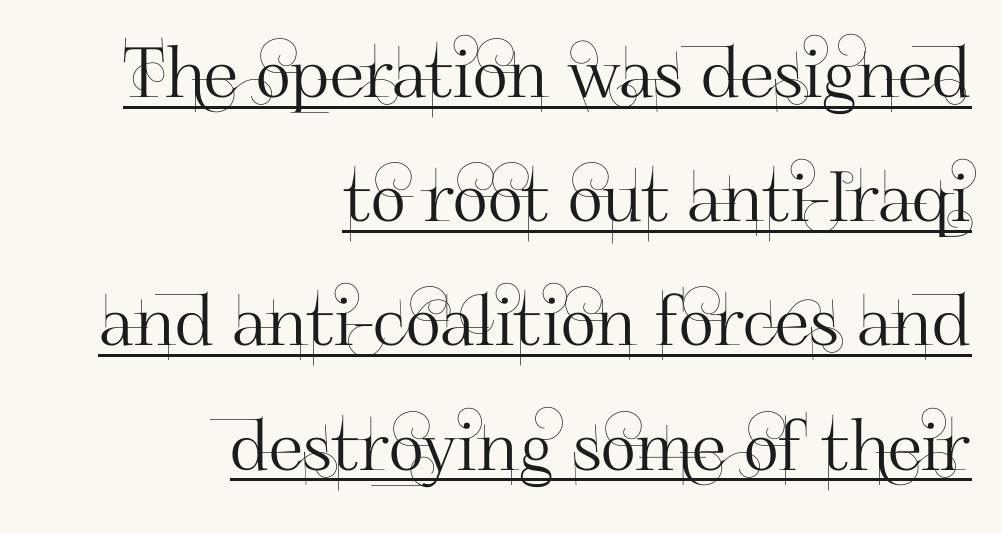
Emphasis is given by a line drawn under the lettering. You can tell it's not italic because the verticals are truly vertical. The line texture is even and compact thanks to regular tracking. The text block is weighted toward the right margin, trailing off unevenly leftward.
